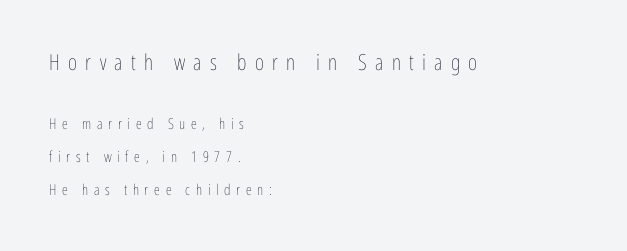
{"italic": "no", "bold": "no", "underline": "no", "align": "left", "line_spacing": "loose", "line_spacing_ratio": 2.2, "letter_spacing": "wide", "letter_spacing_em": 0.38, "larger_block": "first", "size_ratio": 1.47, "glyph_px": 22}
